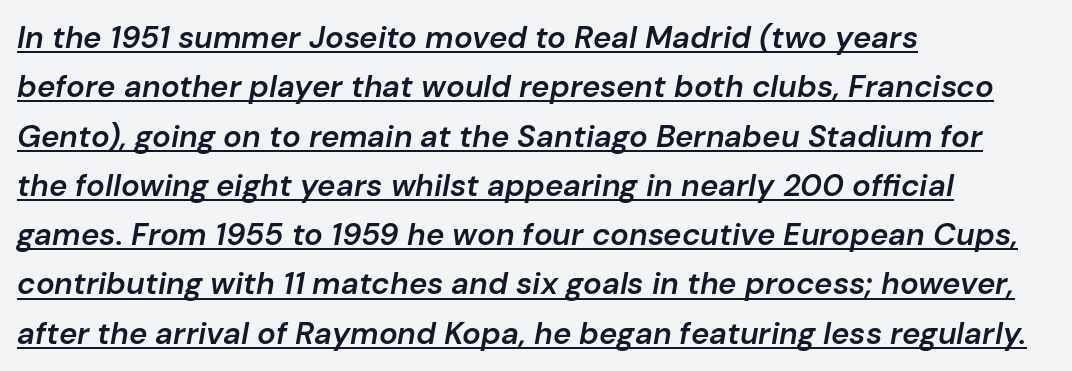
Q: Is the text bold? A: Semi-bold.
Q: Is the text italic (slanted)? A: Yes, it leans right by about 10 degrees.
Q: Is the text underlined? A: Yes.
Q: How is the paragraph aligned? A: Left-aligned.
Q: Is the spacing between letters normal or unusually wide? A: Normal.
Q: Is the spacing between lines tight, normal or loose? A: Normal.
Q: Width (condensed, normal, or wide)? A: Normal.
Q: Stroke contrast? A: Low.
Q: x-height? A: Medium.
Q: Monospaced? A: No.
